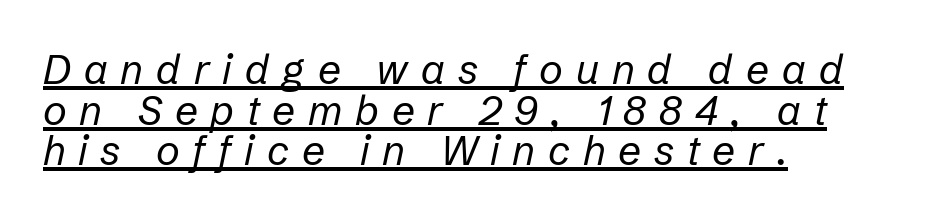
Q: Is the text bold? A: No.
Q: Is the text italic (slanted)? A: Yes, it leans right by about 12 degrees.
Q: Is the text underlined? A: Yes.
Q: How is the paragraph aligned? A: Left-aligned.
Q: Is the spacing between letters normal or unusually wide? A: Unusually wide.
Q: Is the spacing between lines tight, normal or loose? A: Tight.
Q: Width (condensed, normal, or wide)? A: Normal.
Q: Stroke contrast? A: Low.
Q: x-height? A: Medium.
Q: Monospaced? A: No.
